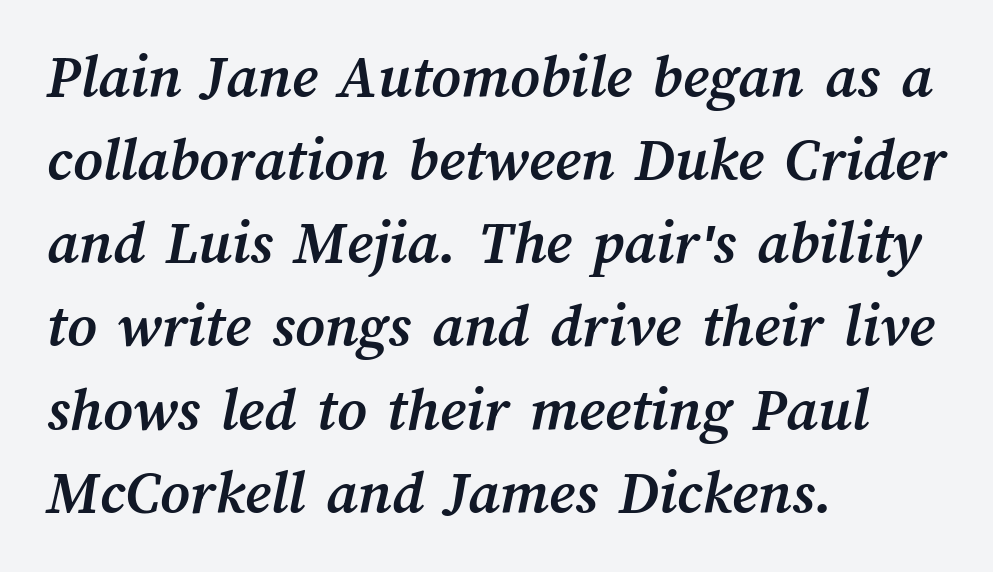
{"bold": "yes", "weight": "semibold", "width": "normal", "stroke_contrast": "medium", "x_height": "medium", "monospaced": "no", "underline": "no", "align": "left", "line_spacing": "normal", "line_spacing_ratio": 1.32, "letter_spacing": "normal", "letter_spacing_em": 0.0, "glyph_px": 63}
